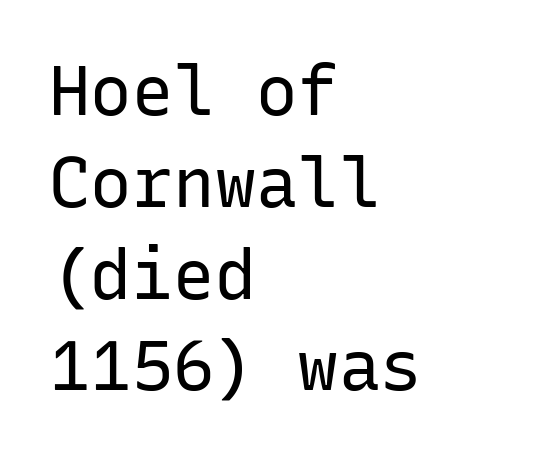
Q: Is the text bold? A: No.
Q: Is the text italic (slanted)? A: No, it is upright.
Q: Is the typeface a serif or a sans-serif typeface? A: Sans-serif.
Q: Is the text underlined? A: No.
Q: How is the paragraph aligned? A: Left-aligned.
Q: Is the spacing between letters normal or unusually wide? A: Normal.
Q: Is the spacing between lines tight, normal or loose? A: Normal.
Q: Width (condensed, normal, or wide)? A: Normal.
Q: Stroke contrast? A: Low.
Q: x-height? A: Medium.
Q: Monospaced? A: Yes.
